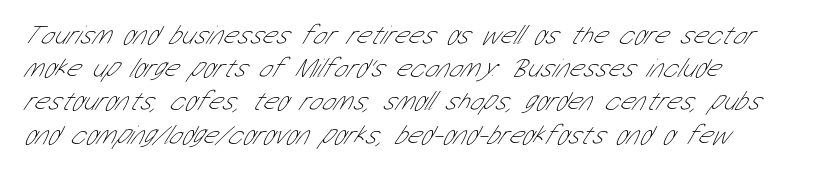
Q: Is the text bold? A: No.
Q: Is the text underlined? A: No.
Q: How is the paragraph aligned? A: Left-aligned.
Q: Is the spacing between letters normal or unusually wide? A: Normal.
